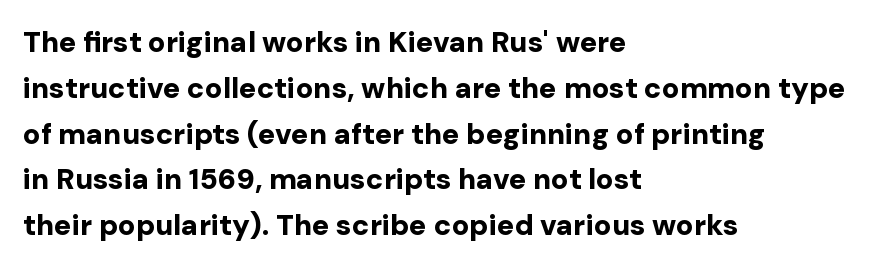
Horizontally, the lines are justified to the leading edge only. No feet cap the strokes, marking this as sans-serif type. Does the weight exceed regular? Yes, all the way to bold. No extra tracking has been applied to these lines. Clear beneath every line of the passage.
